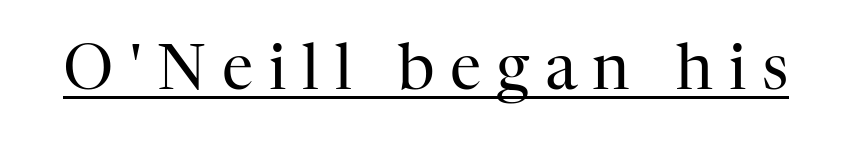
The rendering uses natural spacing where letterforms have individual widths. Underlined type. The tracking reads as deliberately expanded to a designer's eye. Is the type heavy? It reads as light-to-regular instead. The axis of the letterforms is exactly vertical.
